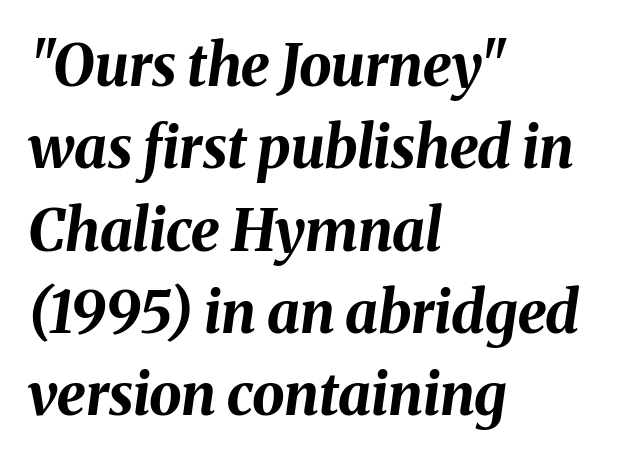
The image shows 58 px bold type, italic (leaning right); set left-aligned, normal line spacing (1.42x), normal letter spacing, not underlined; medium stroke contrast and a medium x-height.
